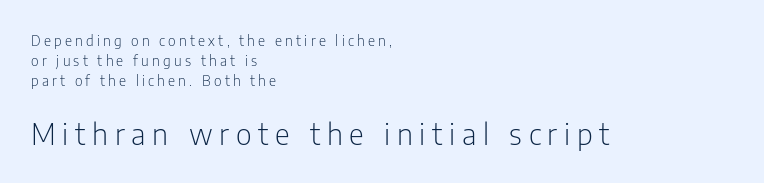
Q: Is the text bold? A: No.
Q: Is the text italic (slanted)? A: No, it is upright.
Q: Is the typeface a serif or a sans-serif typeface? A: Sans-serif.
Q: Is the text underlined? A: No.
Q: How is the paragraph aligned? A: Left-aligned.
Q: Is the spacing between letters normal or unusually wide? A: Unusually wide.
Q: Is the spacing between lines tight, normal or loose? A: Normal.
Q: Which block of text is set in a larger size, the first (top) or the second (bottom)? A: The second (bottom) one.
Q: Width (condensed, normal, or wide)? A: Condensed.
Q: Stroke contrast? A: Low.
Q: x-height? A: Medium.
Q: Monospaced? A: No.
